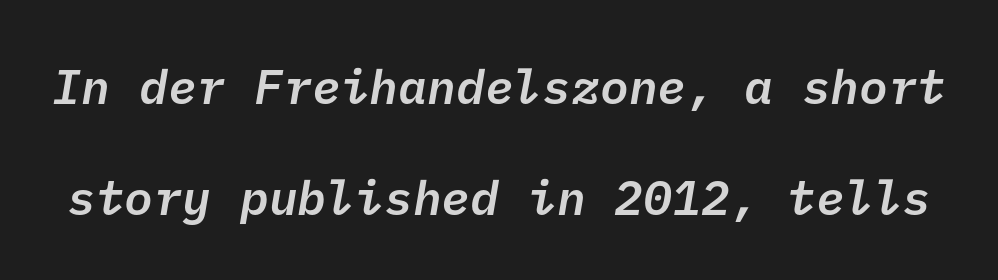
Q: Is the text bold? A: Semi-bold.
Q: Is the typeface a serif or a sans-serif typeface? A: Sans-serif.
Q: Is the text underlined? A: No.
Q: Is the spacing between letters normal or unusually wide? A: Normal.
Q: Is the spacing between lines tight, normal or loose? A: Loose.
Q: Width (condensed, normal, or wide)? A: Normal.
Q: Stroke contrast? A: Low.
Q: x-height? A: Medium.
